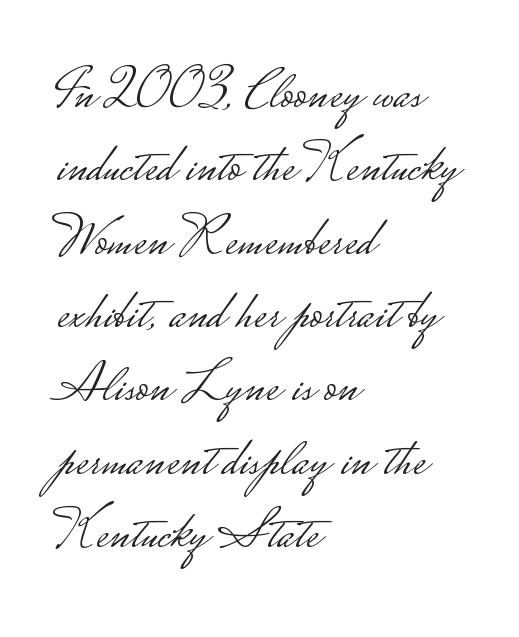
The line texture is even and compact thanks to regular tracking. Observe the absence of serifs on each vertical stroke in this sample. Any mark beneath the type? The region is blank. Which margin do the lines hug? The left one — the right edge is uneven.
